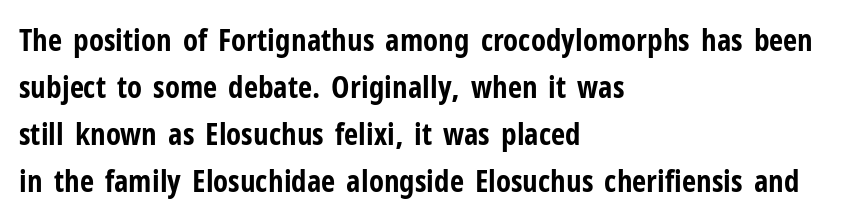
Q: Is the text bold? A: Yes.
Q: Is the text italic (slanted)? A: No, it is upright.
Q: Is the typeface a serif or a sans-serif typeface? A: Sans-serif.
Q: Is the text underlined? A: No.
Q: How is the paragraph aligned? A: Left-aligned.
Q: Is the spacing between letters normal or unusually wide? A: Normal.
Q: Is the spacing between lines tight, normal or loose? A: Normal.
Q: Width (condensed, normal, or wide)? A: Condensed.
Q: Stroke contrast? A: Low.
Q: x-height? A: Medium.
Q: Monospaced? A: No.
